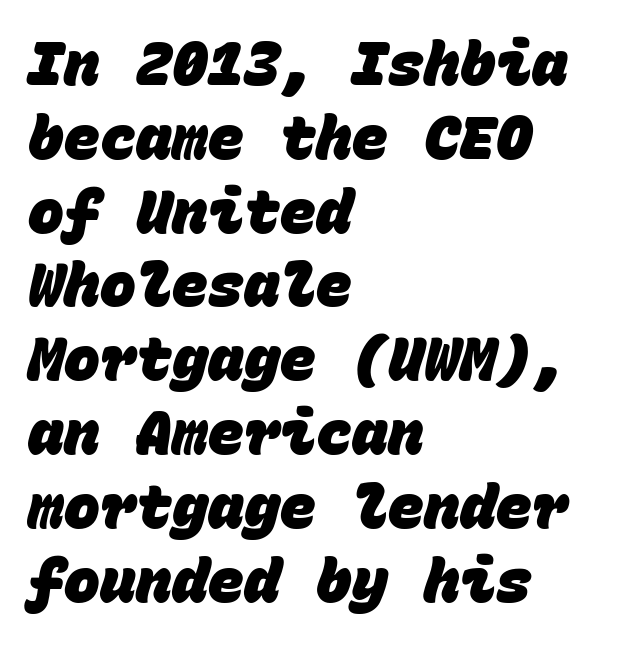
The image shows 60 px heavy sans-serif type, monospaced; set left-aligned, line spacing 1.23x, normal letter spacing, not underlined; low stroke contrast and a large x-height.
